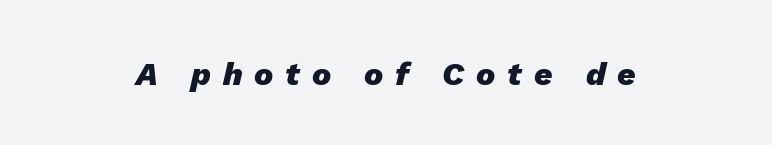
The image shows 32 px heavy type, italic (leaning right); set centered, unusually wide letter spacing (+0.37 em), not underlined; low stroke contrast and a medium x-height.
